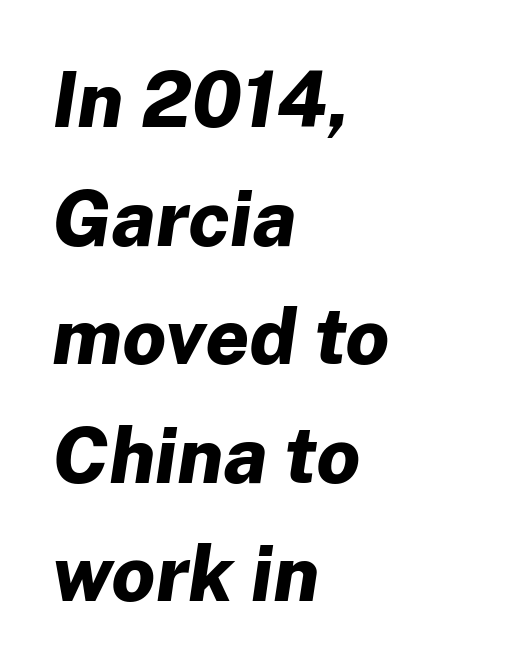
Q: Is the text bold? A: Yes.
Q: Is the text italic (slanted)? A: Yes, it leans right by about 8 degrees.
Q: Is the text underlined? A: No.
Q: How is the paragraph aligned? A: Left-aligned.
Q: Is the spacing between letters normal or unusually wide? A: Normal.
Q: Is the spacing between lines tight, normal or loose? A: Normal.
Q: Width (condensed, normal, or wide)? A: Normal.
Q: Stroke contrast? A: Low.
Q: x-height? A: Medium.
Q: Monospaced? A: No.
